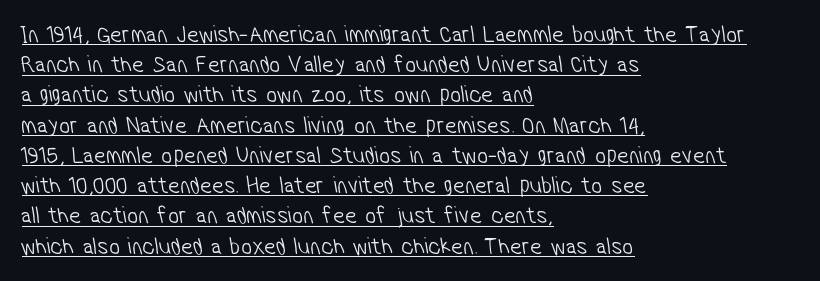
{"bold": "no", "underline": "yes", "align": "left", "line_spacing": "normal", "line_spacing_ratio": 1.26, "letter_spacing": "normal", "letter_spacing_em": 0.0, "glyph_px": 24}
